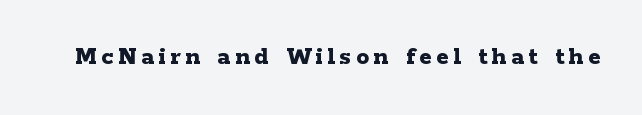
The image shows 26 px bold type, upright; set not underlined.
